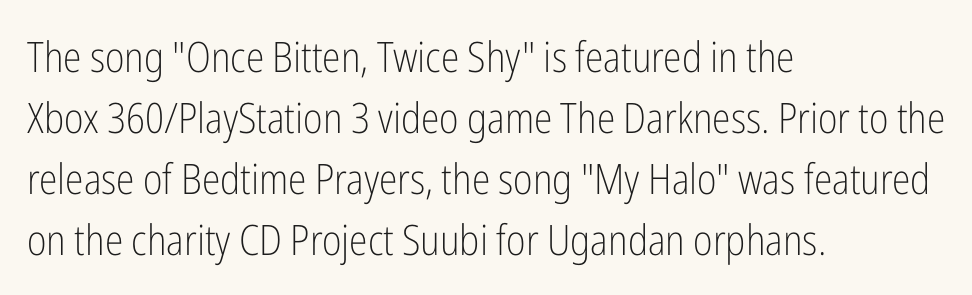
Q: Is the text bold? A: No.
Q: Is the text italic (slanted)? A: No, it is upright.
Q: Is the typeface a serif or a sans-serif typeface? A: Sans-serif.
Q: Is the text underlined? A: No.
Q: How is the paragraph aligned? A: Left-aligned.
Q: Is the spacing between letters normal or unusually wide? A: Normal.
Q: Is the spacing between lines tight, normal or loose? A: Normal.
Q: Width (condensed, normal, or wide)? A: Condensed.
Q: Stroke contrast? A: Low.
Q: x-height? A: Medium.
Q: Monospaced? A: No.
